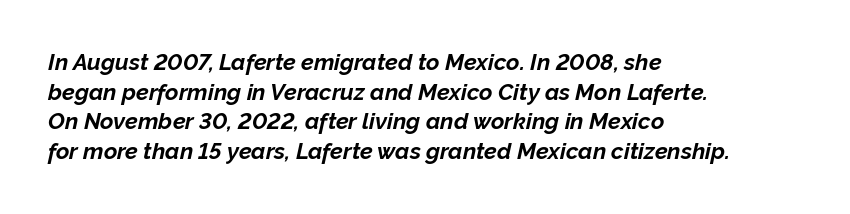
Q: Is the text bold? A: Yes.
Q: Is the text italic (slanted)? A: Yes, it leans right by about 12 degrees.
Q: Is the text underlined? A: No.
Q: How is the paragraph aligned? A: Left-aligned.
Q: Is the spacing between letters normal or unusually wide? A: Normal.
Q: Is the spacing between lines tight, normal or loose? A: Normal.
